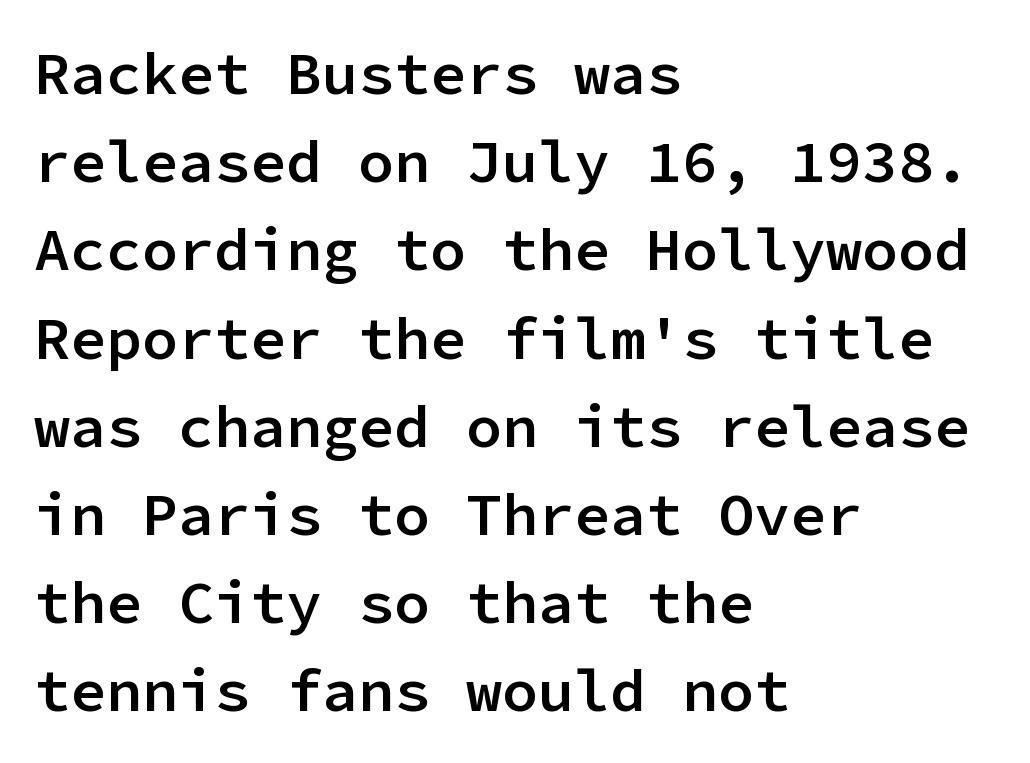
Looks like terminal output: every glyph gets an equal slot. Is there any slant? The stems are plumb. A normal amount of white space separates one row of letters from the next. The characters display no serif detailing; their extremities are plain.
